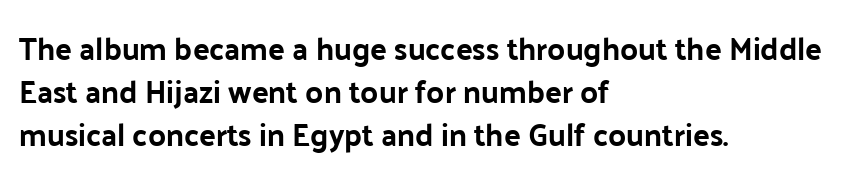
Q: Is the text bold? A: Yes.
Q: Is the text italic (slanted)? A: No, it is upright.
Q: Is the typeface a serif or a sans-serif typeface? A: Sans-serif.
Q: Is the text underlined? A: No.
Q: How is the paragraph aligned? A: Left-aligned.
Q: Is the spacing between letters normal or unusually wide? A: Normal.
Q: Is the spacing between lines tight, normal or loose? A: Normal.
Q: Width (condensed, normal, or wide)? A: Normal.
Q: Stroke contrast? A: Low.
Q: x-height? A: Medium.
Q: Monospaced? A: No.
